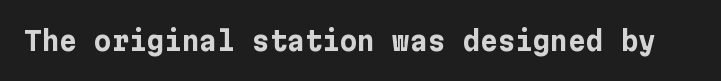
Q: Is the text bold? A: Yes.
Q: Is the text italic (slanted)? A: No, it is upright.
Q: Is the text underlined? A: No.
Q: Is the spacing between letters normal or unusually wide? A: Normal.
